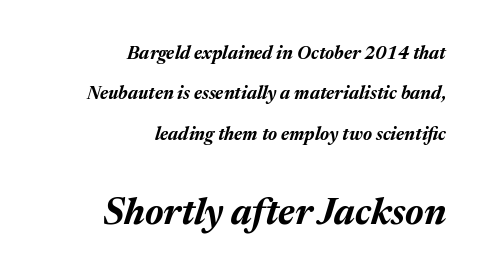
Spacing verdict: proportional, widths tailored to each character. The characters look thick and weighty, a clear bold. Look at the glyph heights: the lower group is clearly the bigger setting. Every character sits at an angle, as italics do. These lines are set flush right with a ragged left edge.
